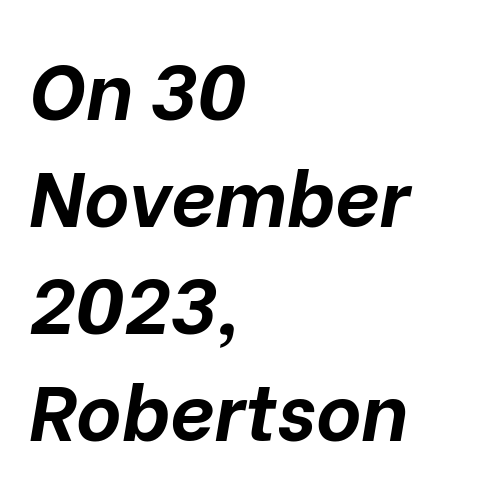
The image shows 78 px bold type, italic (leaning right); set left-aligned, normal line spacing (1.37x), normal letter spacing, not underlined; low stroke contrast and a medium x-height.
